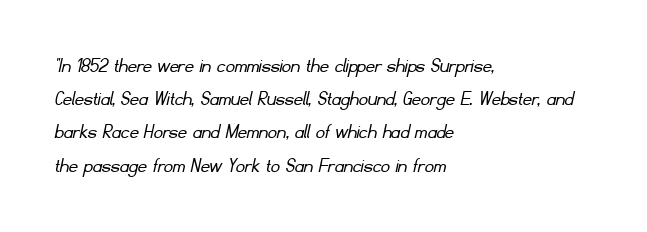
The lines in this sample share a left origin and differ only in where they stop. Default kerning and tracking; the words read as compact shapes. The passage shown stacks its lines at a standard gap. Weight: regular or lighter.
